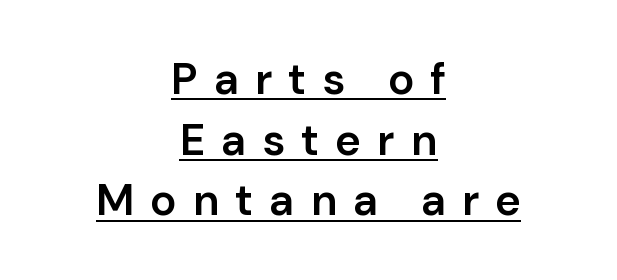
{"serif": "no", "italic": "no", "bold": "semi", "weight": "semibold", "width": "normal", "stroke_contrast": "low", "x_height": "medium", "monospaced": "no", "underline": "yes", "align": "center", "line_spacing": "normal", "line_spacing_ratio": 1.38, "letter_spacing": "wide", "letter_spacing_em": 0.36, "glyph_px": 44}
